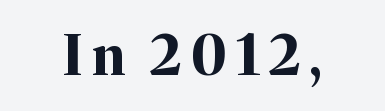
The image shows 55 px bold serif type, upright; set not underlined; medium stroke contrast and a medium x-height.
